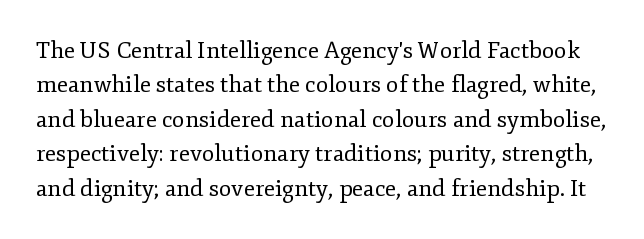
The image shows 23 px text type, upright; set normal line spacing (1.5x), normal letter spacing, not underlined.
